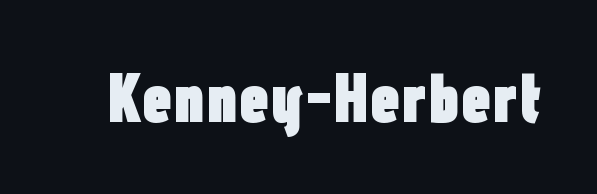
Q: Is the text bold? A: Yes.
Q: Is the text italic (slanted)? A: No, it is upright.
Q: Is the typeface a serif or a sans-serif typeface? A: Sans-serif.
Q: Is the text underlined? A: No.
Q: Is the spacing between letters normal or unusually wide? A: Normal.
Q: Width (condensed, normal, or wide)? A: Condensed.
Q: Stroke contrast? A: Low.
Q: x-height? A: Medium.
Q: Monospaced? A: No.
